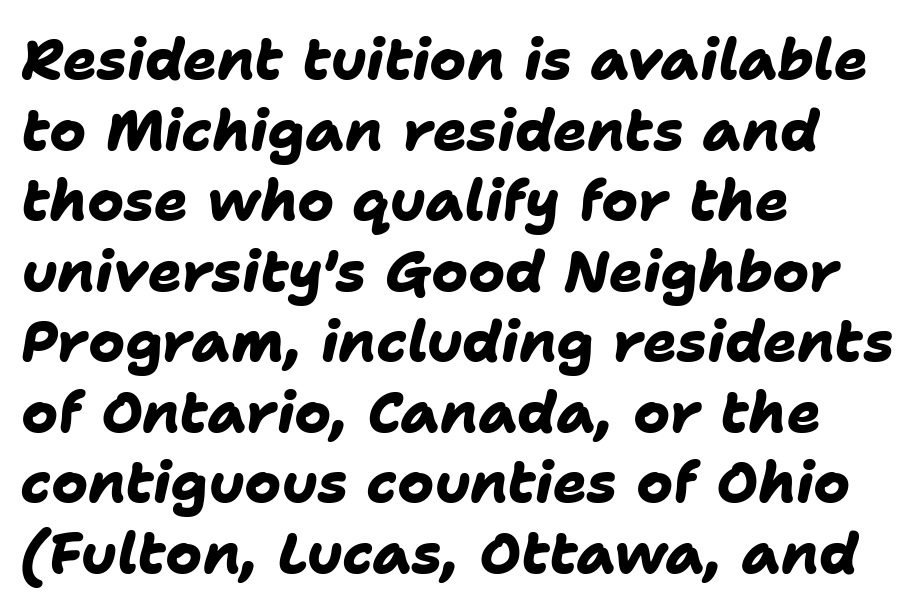
What weight is shown? A full bold with thick strokes. The rendering uses natural spacing where letterforms have individual widths. Leftover space on each line is placed entirely after the last word. Is the letter spacing exaggerated? No — it looks like the ordinary default. Any mark beneath the type? The region is blank. Is this a sans? Yes — the strokes have no serifs.
